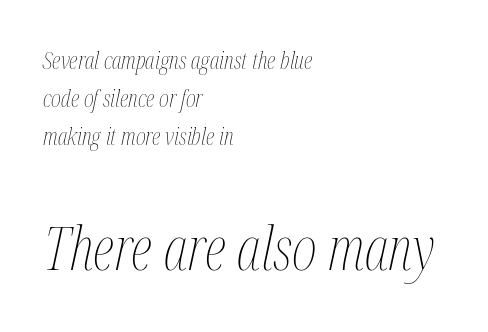
The image shows 60 px thin, condensed type, italic (leaning right); set left-aligned, normal line spacing (1.59x), normal letter spacing, not underlined; the second (bottom) block is 2.5x larger; medium stroke contrast and a medium x-height.
